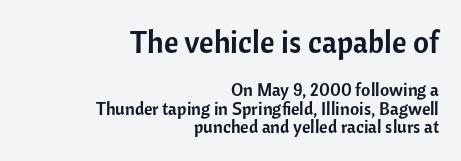
Between these two stacked blocks, the higher one wins on size. To sum up the face: it is a sans, with no serifs. The face used here is proportionally spaced, like ordinary book or web type. Each row of text sits above clean, open space. The letters stand straight up with perfectly vertical stems.
